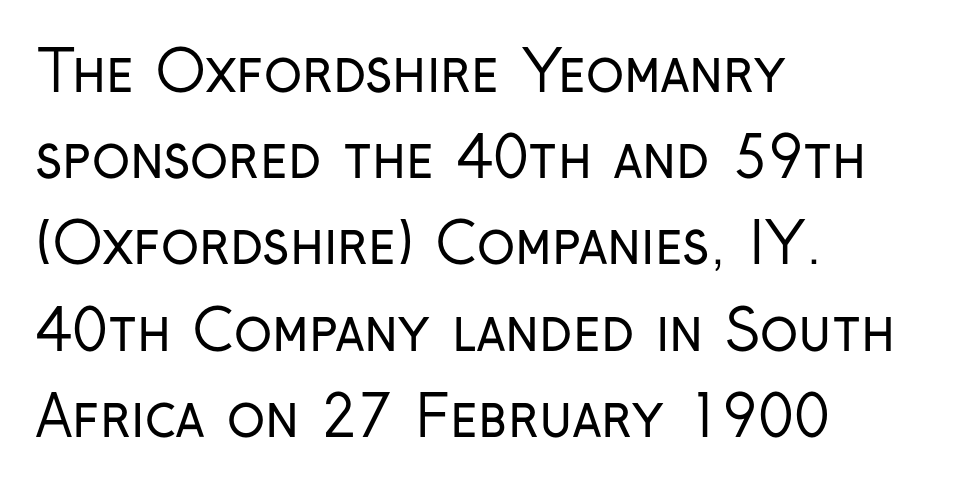
{"serif": "no", "italic": "no", "bold": "no", "weight": "regular", "width": "condensed", "stroke_contrast": "low", "x_height": "medium", "monospaced": "no", "underline": "no", "align": "left", "line_spacing": "normal", "line_spacing_ratio": 1.54, "letter_spacing": "normal", "letter_spacing_em": 0.0, "glyph_px": 56}
